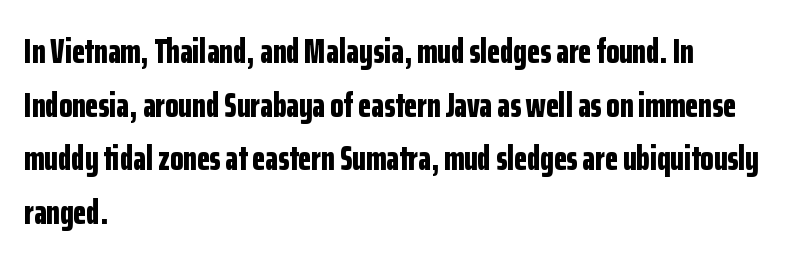
The characters look thick and weighty, a clear bold. Does the copy run flush right? No — it runs flush left. Spacing between characters is what you'd get straight out of the box. Varying glyph widths throughout — classic text-font behaviour.
